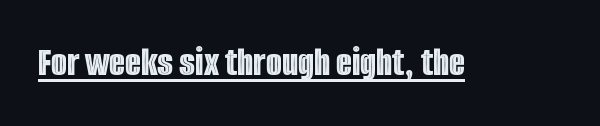
The image shows 41 px condensed type, upright; set normal letter spacing, underlined; a large x-height.
